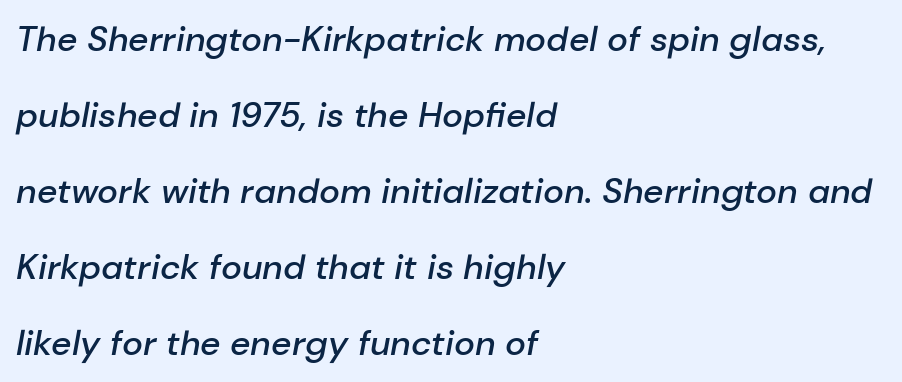
Q: Is the text bold? A: Semi-bold.
Q: Is the text italic (slanted)? A: Yes, it leans right by about 10 degrees.
Q: Is the text underlined? A: No.
Q: How is the paragraph aligned? A: Left-aligned.
Q: Is the spacing between letters normal or unusually wide? A: Normal.
Q: Is the spacing between lines tight, normal or loose? A: Loose.
Q: Width (condensed, normal, or wide)? A: Normal.
Q: Stroke contrast? A: Low.
Q: x-height? A: Medium.
Q: Monospaced? A: No.
